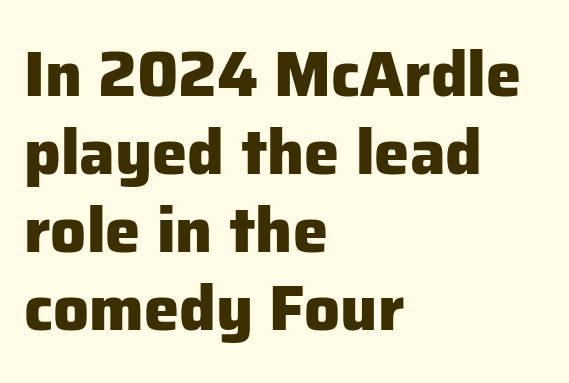
{"serif": "no", "italic": "no", "bold": "yes", "weight": "heavy", "width": "normal", "stroke_contrast": "low", "x_height": "medium", "monospaced": "no", "underline": "no", "align": "left", "line_spacing_ratio": 1.24, "letter_spacing": "normal", "letter_spacing_em": 0.0, "glyph_px": 63}
